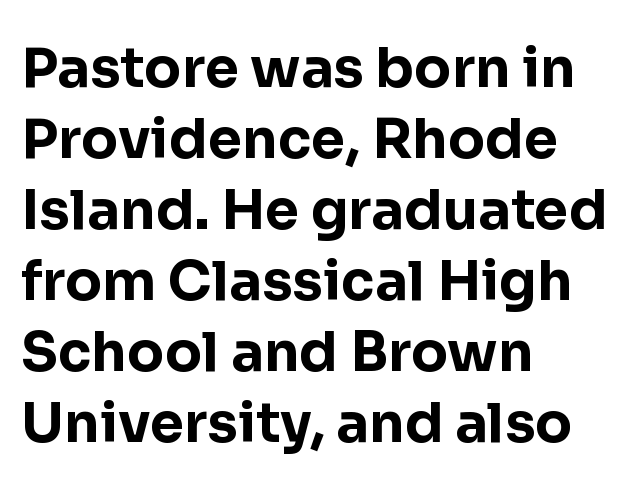
Q: Is the text bold? A: Yes.
Q: Is the text italic (slanted)? A: No, it is upright.
Q: Is the typeface a serif or a sans-serif typeface? A: Sans-serif.
Q: Is the text underlined? A: No.
Q: How is the paragraph aligned? A: Left-aligned.
Q: Is the spacing between letters normal or unusually wide? A: Normal.
Q: Is the spacing between lines tight, normal or loose? A: Normal.
Q: Width (condensed, normal, or wide)? A: Normal.
Q: Stroke contrast? A: Low.
Q: x-height? A: Medium.
Q: Monospaced? A: No.
